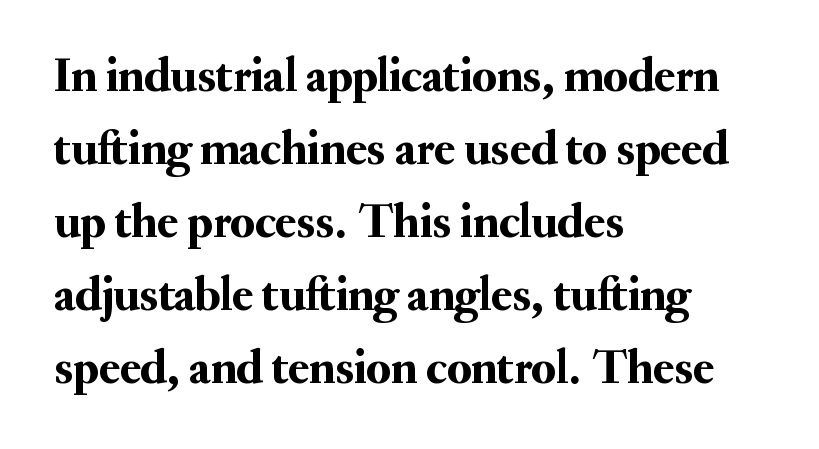
{"serif": "yes", "italic": "no", "width": "normal", "stroke_contrast": "medium", "x_height": "small", "monospaced": "no", "underline": "no", "align": "left", "line_spacing": "normal", "line_spacing_ratio": 1.52, "letter_spacing": "normal", "letter_spacing_em": 0.0, "glyph_px": 48}
